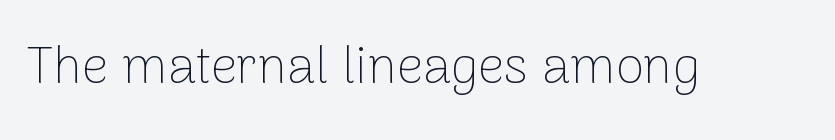
Each row of text sits above clean, open space. You could call the tracking neutral — neither tight nor loose. Note the varied advance widths — an 'i' is clearly narrower than an 'm'. Style check: upright. Are there feet on the stems? There aren't — it's a sans. No chunkiness to these letters — they're not bold.
